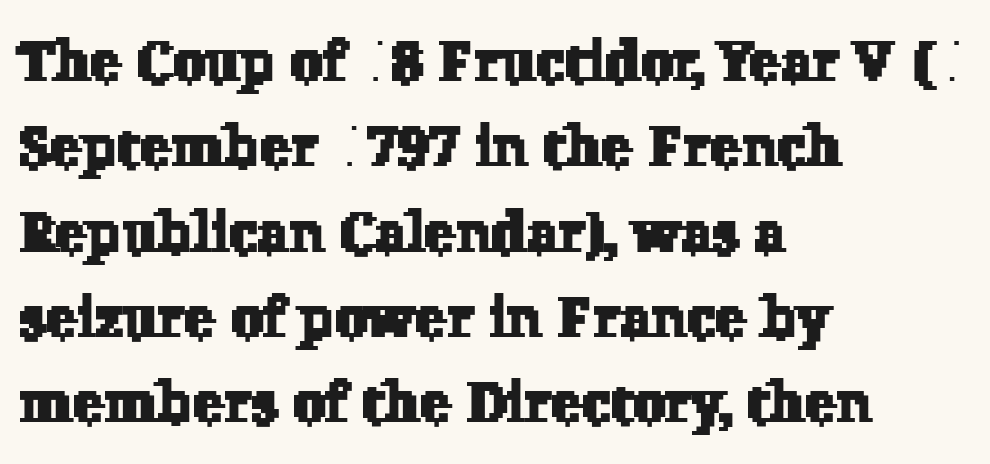
The image shows 58 px serif type; set left-aligned, normal line spacing (1.47x), normal letter spacing, not underlined; low stroke contrast and a medium x-height.
